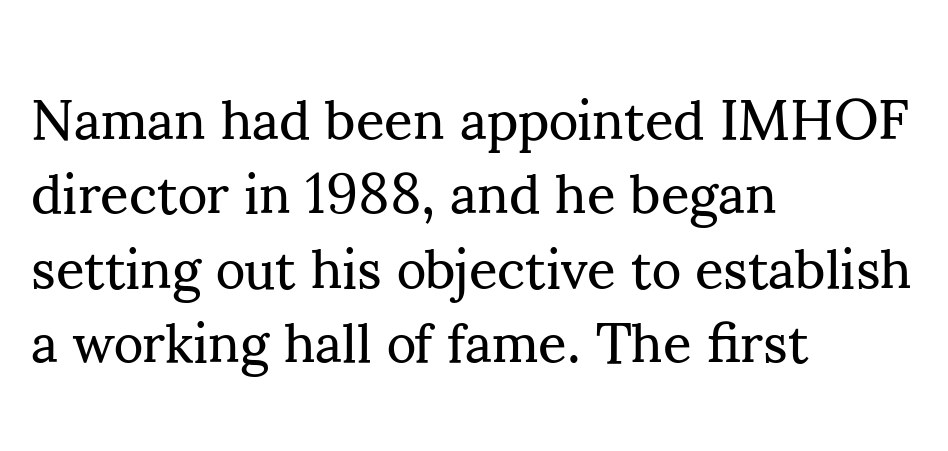
{"serif": "yes", "italic": "no", "bold": "no", "weight": "regular", "width": "normal", "stroke_contrast": "medium", "x_height": "small", "monospaced": "no", "underline": "no", "align": "left", "line_spacing": "normal", "line_spacing_ratio": 1.33, "letter_spacing": "normal", "letter_spacing_em": 0.0, "glyph_px": 56}
